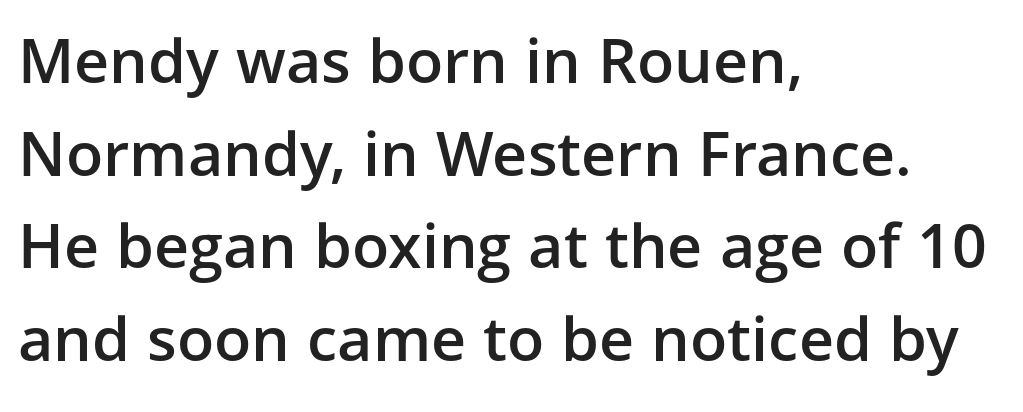
Q: Is the text bold? A: Semi-bold.
Q: Is the text italic (slanted)? A: No, it is upright.
Q: Is the typeface a serif or a sans-serif typeface? A: Sans-serif.
Q: Is the text underlined? A: No.
Q: How is the paragraph aligned? A: Left-aligned.
Q: Is the spacing between letters normal or unusually wide? A: Normal.
Q: Is the spacing between lines tight, normal or loose? A: Normal.
Q: Width (condensed, normal, or wide)? A: Normal.
Q: Stroke contrast? A: Low.
Q: x-height? A: Medium.
Q: Monospaced? A: No.
